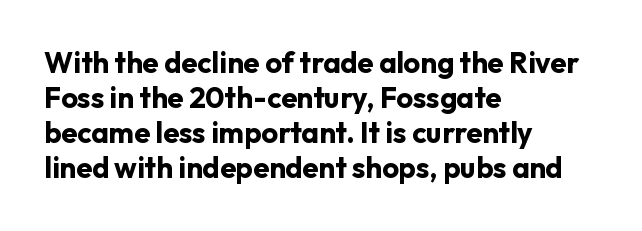
The image shows 29 px bold sans-serif type, upright; set left-aligned, line spacing 1.21x, normal letter spacing, not underlined; low stroke contrast and a medium x-height.
